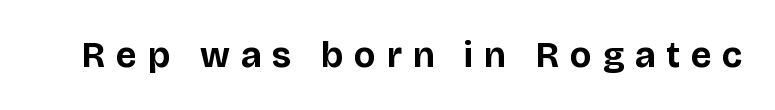
The image shows 36 px bold sans-serif type, upright; set unusually wide letter spacing (+0.31 em), not underlined; low stroke contrast and a large x-height.
